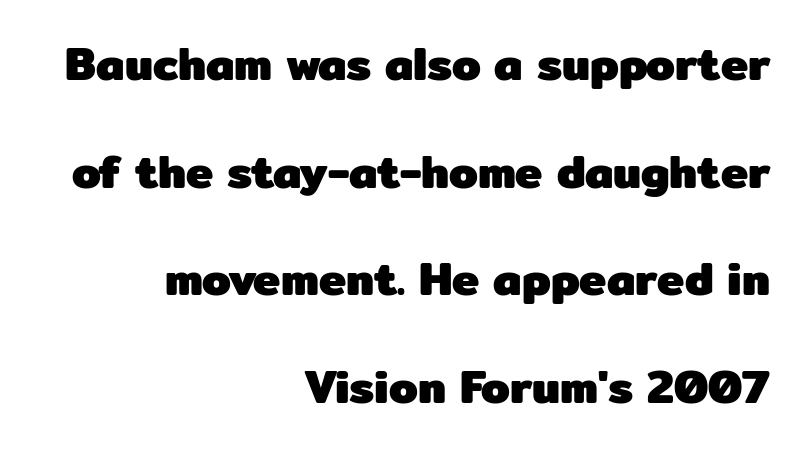
The image shows 46 px heavy sans-serif type, upright; set right-aligned, loose line spacing (2.34x), normal letter spacing, not underlined; low stroke contrast and a medium x-height.
